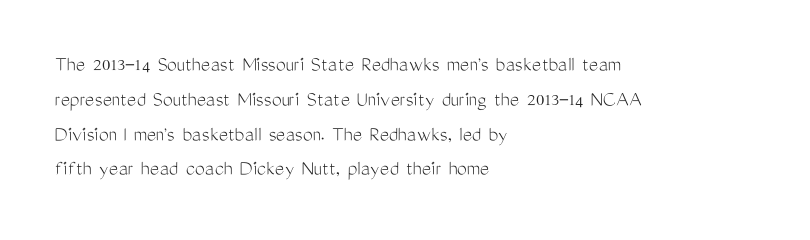
All the whitespace from short lines collects on the right. No extra tracking has been applied to these lines. Characters remain perfectly vertical along every line. The space beneath each line is pristine and unruled. Vertical stems look standard width or narrower in stroke.
